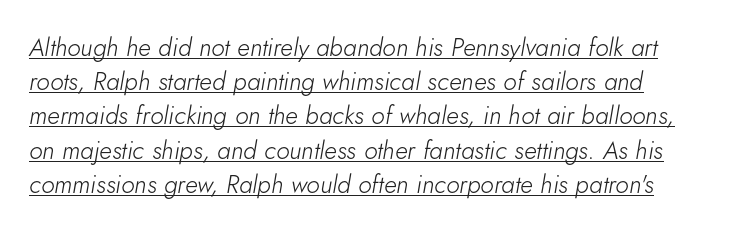
The image shows 25 px text type, italic (leaning right); set normal line spacing (1.37x), normal letter spacing, underlined.
